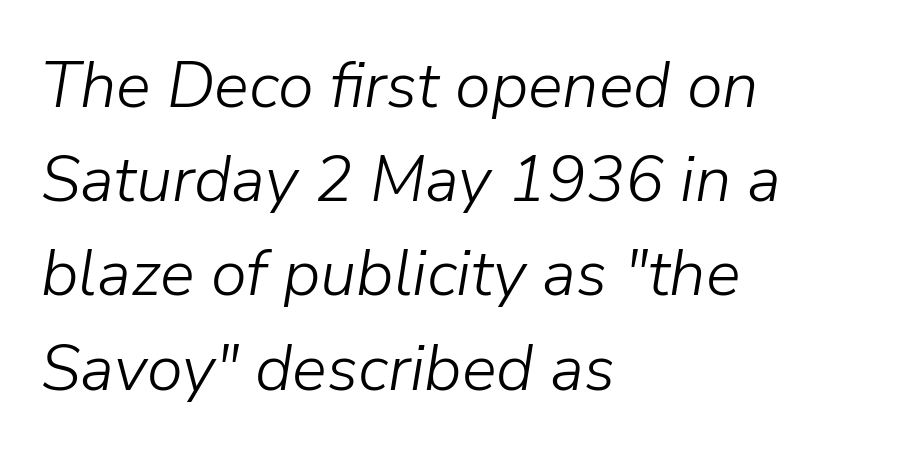
Q: Is the text bold? A: No.
Q: Is the text italic (slanted)? A: Yes, it leans right by about 9 degrees.
Q: Is the text underlined? A: No.
Q: How is the paragraph aligned? A: Left-aligned.
Q: Is the spacing between letters normal or unusually wide? A: Normal.
Q: Is the spacing between lines tight, normal or loose? A: Normal.
Q: Width (condensed, normal, or wide)? A: Normal.
Q: Stroke contrast? A: Low.
Q: x-height? A: Medium.
Q: Monospaced? A: No.
